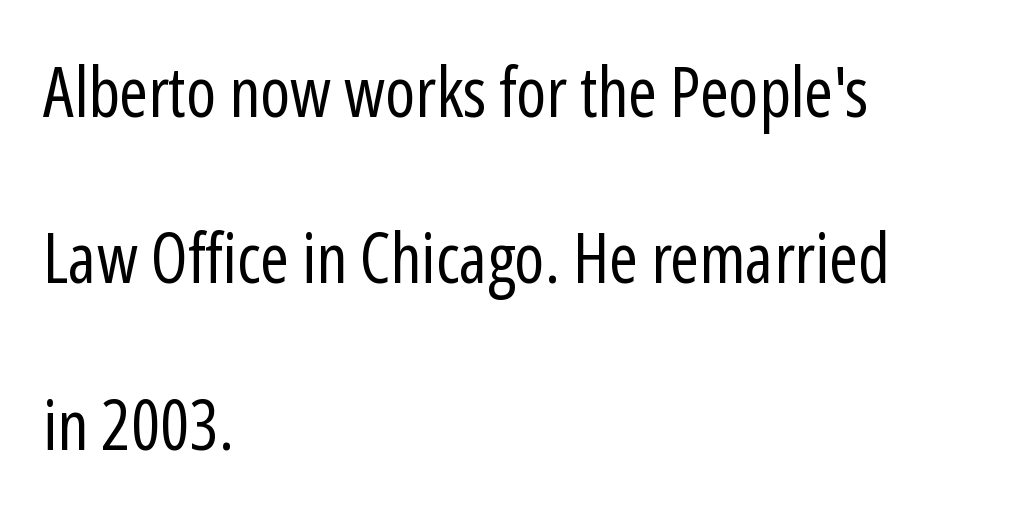
The string is rendered with underlining switched off. Teacher's note: observe the even left margin — that is flush-left alignment. Weight: not bold — regular or lighter. The passage shown is typed in a proportional face where columns would drift. Each word holds together tightly as a unit, with standard inter-letter gaps.
